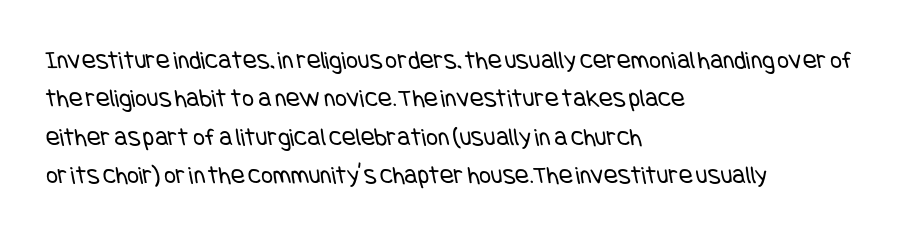
The image shows 26 px text type; set left-aligned, normal line spacing (1.48x), normal letter spacing, not underlined.
